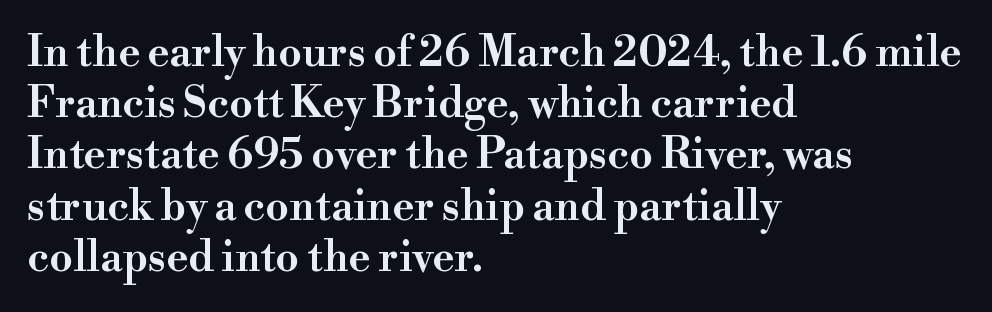
Q: Is the text italic (slanted)? A: No, it is upright.
Q: Is the typeface a serif or a sans-serif typeface? A: Serif.
Q: Is the text underlined? A: No.
Q: How is the paragraph aligned? A: Left-aligned.
Q: Is the spacing between letters normal or unusually wide? A: Normal.
Q: Width (condensed, normal, or wide)? A: Wide.
Q: Stroke contrast? A: High.
Q: x-height? A: Small.
Q: Monospaced? A: No.
